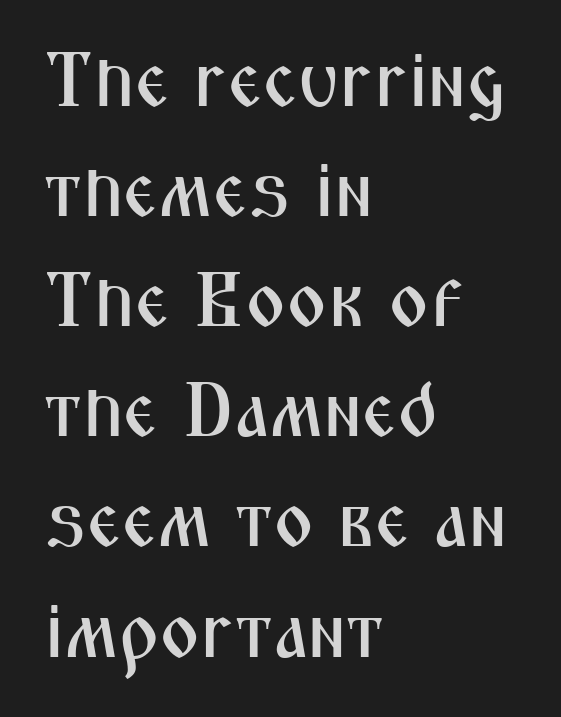
Is there much room between lines? A standard amount, neither cramped nor airy. Quick note: underline off. Letter spacing: default. Character widths vary here, with narrow letters taking less room than wide ones.
